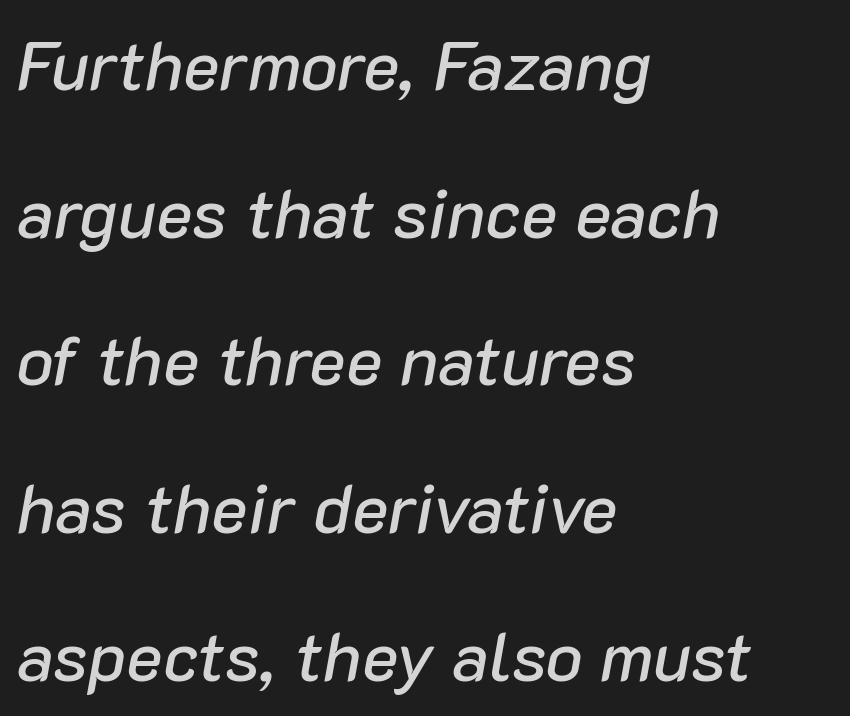
Is this a fixed-width face? No — the glyphs have proportional, varying widths. Here the glyphs are tracked normally, forming tight word shapes. The specimen reads as italic at a glance. A student would call this left alignment; a typographer would say flush left, rag right. This rendering features lettering with no underline. Widely set lines give the paragraph a tall, airy silhouette.
